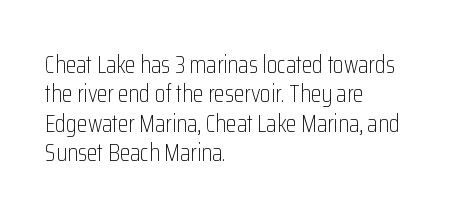
{"italic": "no", "bold": "no", "underline": "no", "align": "left", "line_spacing_ratio": 1.22, "letter_spacing": "normal", "letter_spacing_em": 0.0, "glyph_px": 24}
